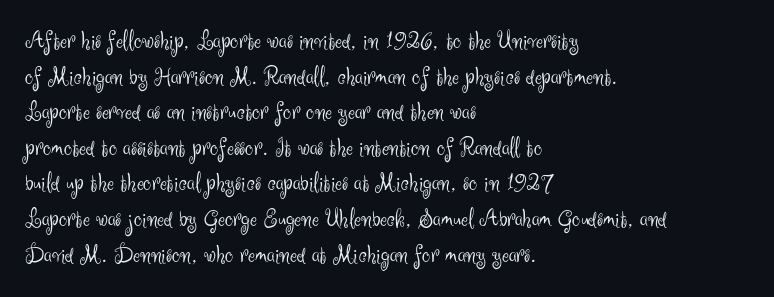
{"italic": "no", "bold": "no", "underline": "no", "align": "left", "line_spacing": "normal", "line_spacing_ratio": 1.37, "letter_spacing": "normal", "letter_spacing_em": 0.0, "glyph_px": 26}
